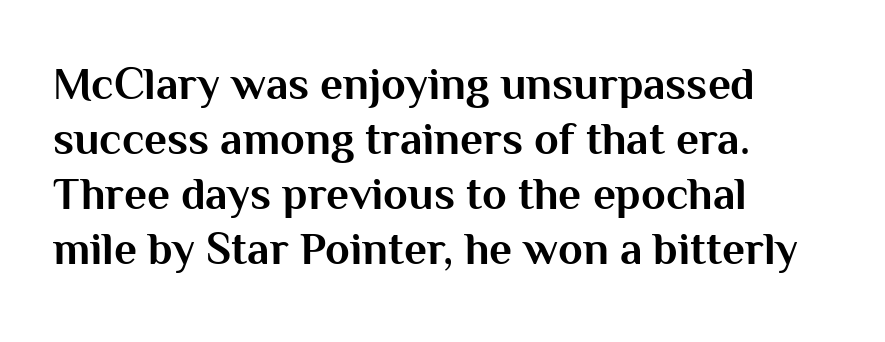
The image shows 45 px bold sans-serif type, upright; set left-aligned, line spacing 1.22x, normal letter spacing, not underlined; medium stroke contrast and a medium x-height.
